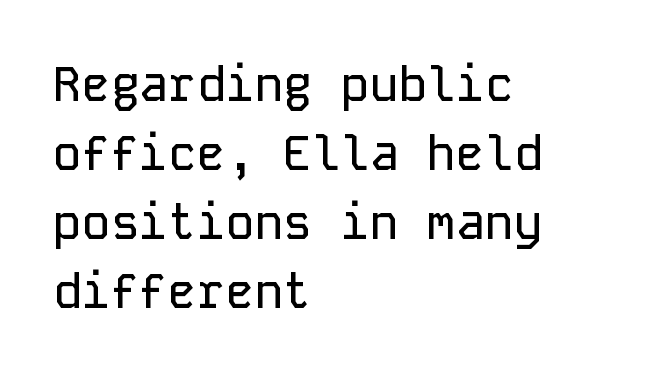
{"serif": "no", "italic": "no", "width": "normal", "stroke_contrast": "low", "x_height": "medium", "monospaced": "yes", "underline": "no", "align": "left", "line_spacing": "normal", "line_spacing_ratio": 1.44, "letter_spacing": "normal", "letter_spacing_em": 0.0, "glyph_px": 48}
